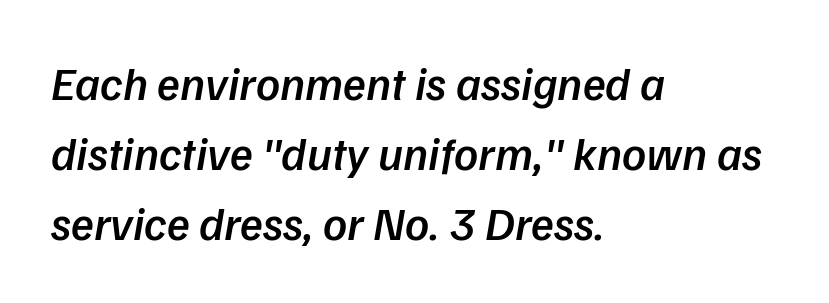
The image shows 47 px semibold type, italic (leaning right); set left-aligned, normal line spacing (1.49x), normal letter spacing, not underlined; low stroke contrast and a medium x-height.
